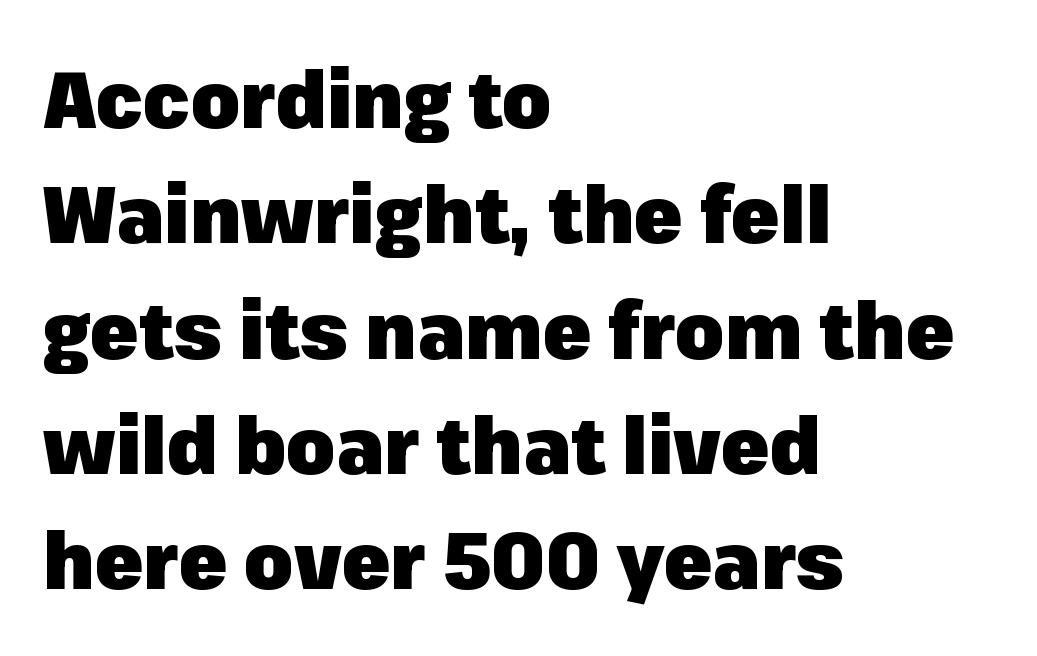
It's the straight-up-and-down kind of type. These lines keep a tight, regular rhythm from letter to letter. Note: no serifs on the glyphs. The string is rendered with underlining switched off.
